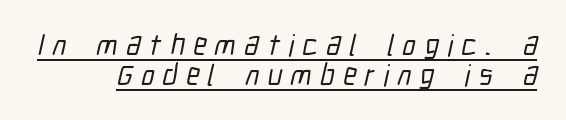
Note: no serifs on the glyphs. These lines huddle together more closely than default settings would place them. Each word looks stretched out because of the extra space between its letters. What decoration does the sample have? An underline. Here the designer chose a conventional face with non-uniform glyph widths.
